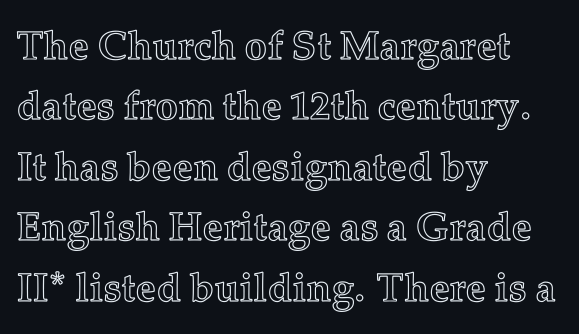
Quick note: interline space is typical. Nobody drew a line under any word here. The type is set solid horizontally, with unmodified tracking. These lines are set flush left with a ragged right edge. The typography opts for an upright posture over an oblique one.
